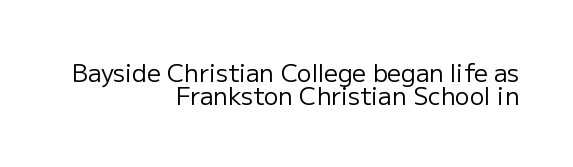
{"italic": "no", "bold": "no", "underline": "no", "align": "right", "line_spacing": "tight", "line_spacing_ratio": 0.96, "letter_spacing": "normal", "letter_spacing_em": 0.0, "glyph_px": 24}
